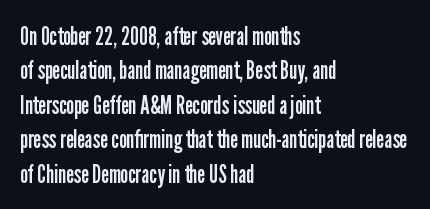
Q: Is the text bold? A: No.
Q: Is the text italic (slanted)? A: No, it is upright.
Q: Is the text underlined? A: No.
Q: How is the paragraph aligned? A: Left-aligned.
Q: Is the spacing between letters normal or unusually wide? A: Normal.
Q: Is the spacing between lines tight, normal or loose? A: Normal.
